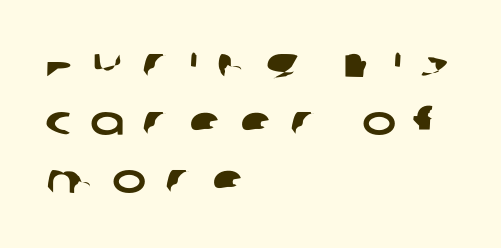
Q: Is the typeface a serif or a sans-serif typeface? A: Sans-serif.
Q: Is the text underlined? A: No.
Q: How is the paragraph aligned? A: Left-aligned.
Q: Is the spacing between letters normal or unusually wide? A: Unusually wide.
Q: Is the spacing between lines tight, normal or loose? A: Normal.
Q: Width (condensed, normal, or wide)? A: Wide.
Q: Stroke contrast? A: Low.
Q: x-height? A: Large.
Q: Monospaced? A: No.
